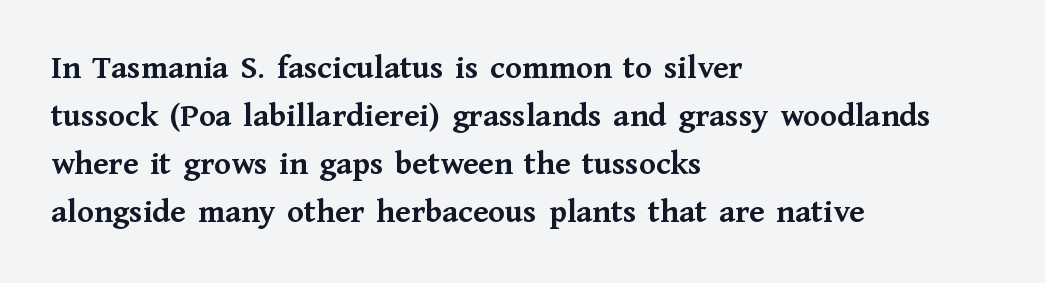
{"serif": "yes", "italic": "no", "bold": "yes", "weight": "semibold", "width": "normal", "stroke_contrast": "medium", "x_height": "medium", "monospaced": "no", "underline": "no", "align": "left", "line_spacing": "normal", "line_spacing_ratio": 1.41, "letter_spacing": "normal", "letter_spacing_em": 0.0, "glyph_px": 34}
